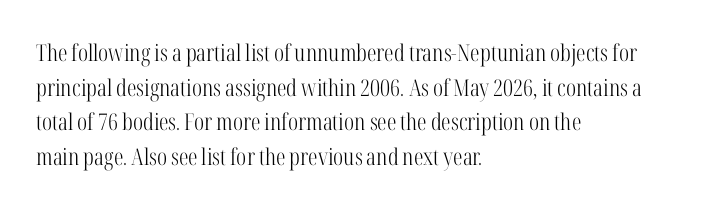
{"italic": "no", "bold": "no", "underline": "no", "align": "left", "line_spacing": "normal", "line_spacing_ratio": 1.51, "letter_spacing": "normal", "letter_spacing_em": 0.0, "glyph_px": 23}
